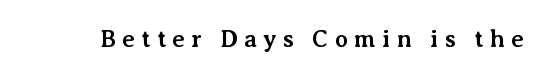
{"italic": "no", "bold": "yes", "underline": "no", "letter_spacing": "wide", "letter_spacing_em": 0.26, "glyph_px": 24}
